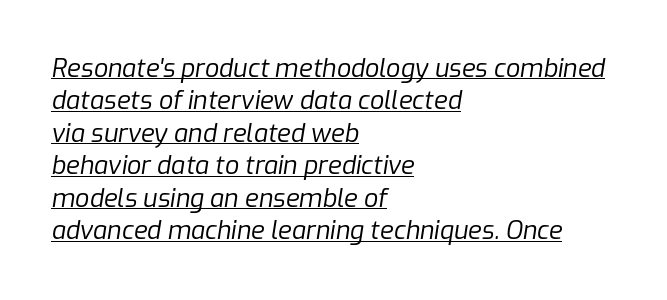
The image shows 25 px text type, italic (leaning right); set left-aligned, normal line spacing (1.3x), normal letter spacing, underlined.
